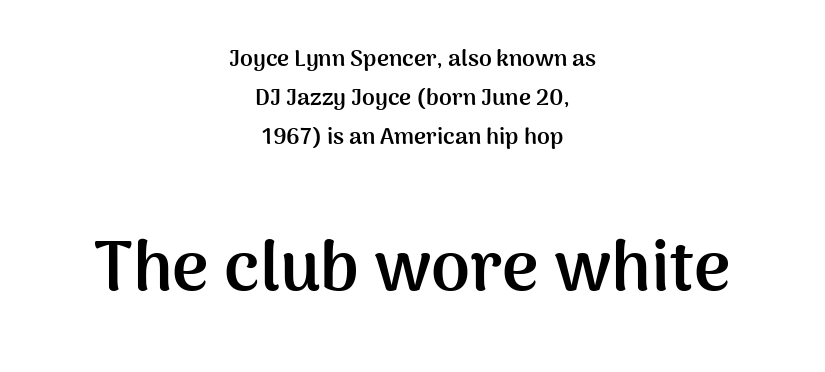
Q: Is the text bold? A: Yes.
Q: Is the text italic (slanted)? A: No, it is upright.
Q: Is the typeface a serif or a sans-serif typeface? A: Sans-serif.
Q: Is the text underlined? A: No.
Q: How is the paragraph aligned? A: Centered.
Q: Is the spacing between letters normal or unusually wide? A: Normal.
Q: Is the spacing between lines tight, normal or loose? A: Normal.
Q: Which block of text is set in a larger size, the first (top) or the second (bottom)? A: The second (bottom) one.
Q: Width (condensed, normal, or wide)? A: Normal.
Q: Stroke contrast? A: Medium.
Q: x-height? A: Medium.
Q: Monospaced? A: No.
